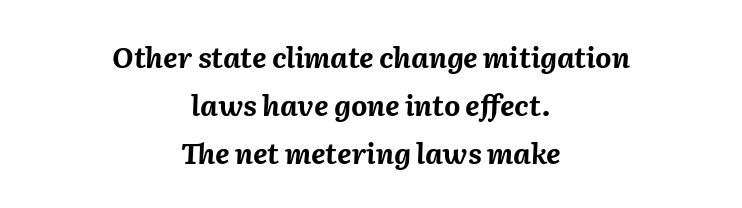
The passage shown is not underscored anywhere. The passage shown is emphatically bold. Line starts and ends both wander, symmetrically. Slant detected: the letters are inclined. Each letter keeps its own natural width here, so spacing adapts to shape.
